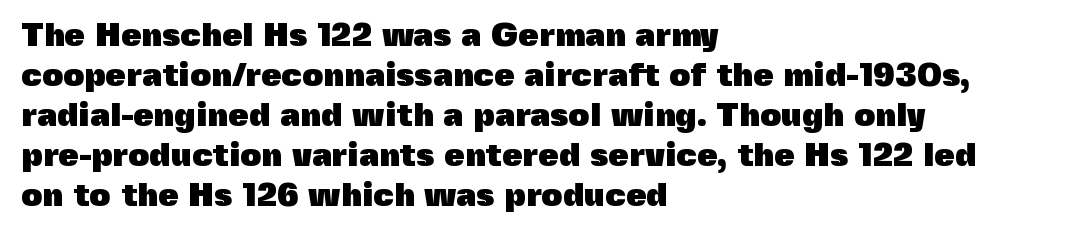
Summary of weight: heavy, a full bold. The font family rendered here belongs to the sans-serif group. Is this a fixed-width face? No — the glyphs have proportional, varying widths. Posture: upright roman. Left-aligned paragraph, ragged on the right.
